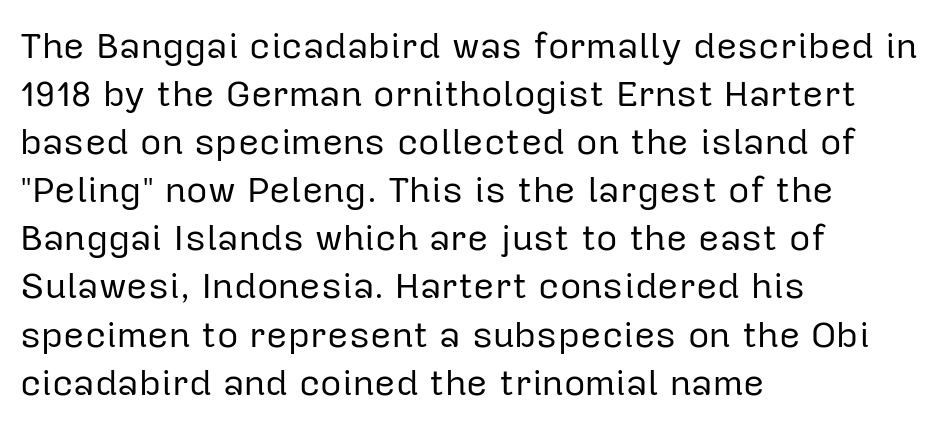
Italic: no, the glyphs are upright roman. The passage is arranged the way most books set body copy — flush left. The characters are drawn with everyday or finer stroke widths. Any mark beneath the type? The region is blank. There is no visible air inserted between adjacent glyphs. The face used here is proportionally spaced, like ordinary book or web type.
